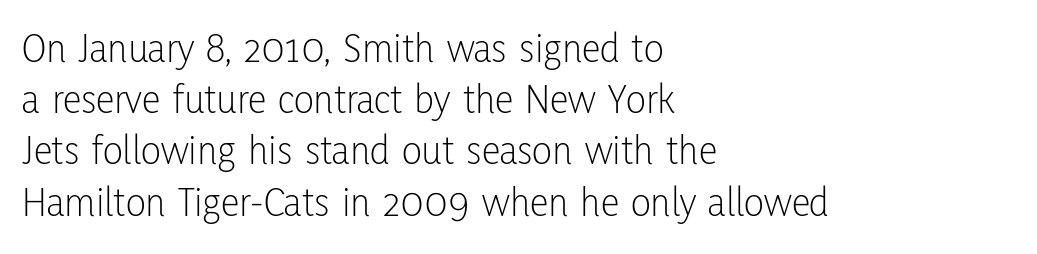
{"serif": "no", "italic": "no", "bold": "no", "weight": "light", "width": "condensed", "stroke_contrast": "low", "x_height": "medium", "monospaced": "no", "underline": "no", "align": "left", "line_spacing_ratio": 1.22, "letter_spacing": "normal", "letter_spacing_em": 0.0, "glyph_px": 42}
